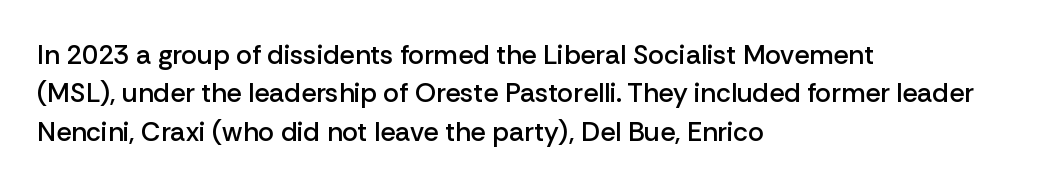
Q: Is the text bold? A: Semi-bold.
Q: Is the text italic (slanted)? A: No, it is upright.
Q: Is the text underlined? A: No.
Q: How is the paragraph aligned? A: Left-aligned.
Q: Is the spacing between letters normal or unusually wide? A: Normal.
Q: Is the spacing between lines tight, normal or loose? A: Normal.
